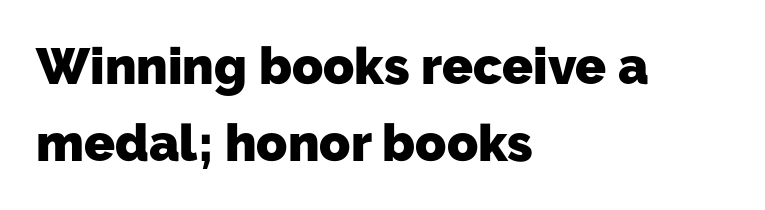
The image shows 51 px heavy sans-serif type; set left-aligned, normal line spacing (1.51x), normal letter spacing, not underlined; low stroke contrast and a medium x-height.
